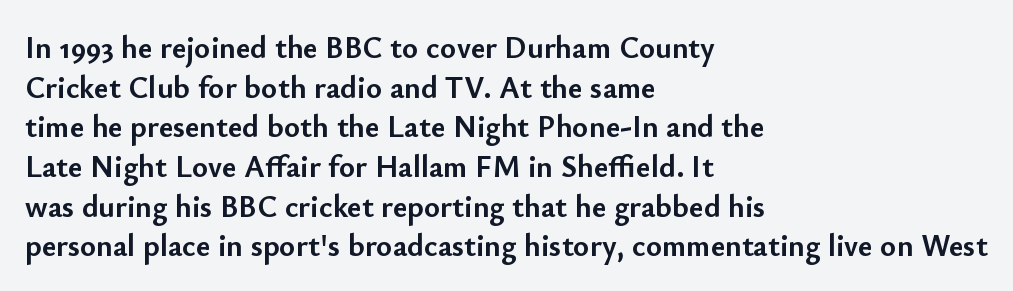
The image shows 31 px semibold sans-serif type, upright; set left-aligned, normal line spacing (1.28x), normal letter spacing, not underlined; low stroke contrast and a small x-height.
